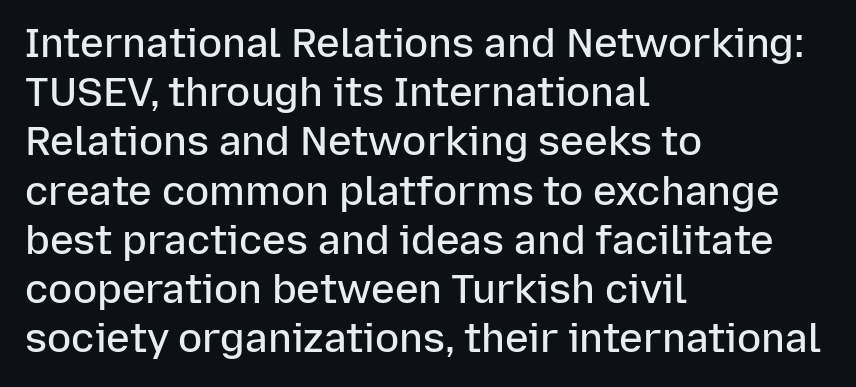
{"serif": "no", "italic": "no", "bold": "semi", "weight": "semibold", "width": "normal", "stroke_contrast": "low", "x_height": "medium", "monospaced": "no", "underline": "no", "align": "left", "line_spacing_ratio": 1.23, "letter_spacing": "normal", "letter_spacing_em": 0.0, "glyph_px": 40}
